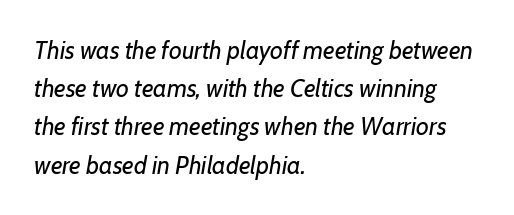
Q: Is the text bold? A: No.
Q: Is the text italic (slanted)? A: Yes, it leans right by about 7 degrees.
Q: Is the text underlined? A: No.
Q: How is the paragraph aligned? A: Left-aligned.
Q: Is the spacing between letters normal or unusually wide? A: Normal.
Q: Is the spacing between lines tight, normal or loose? A: Normal.
